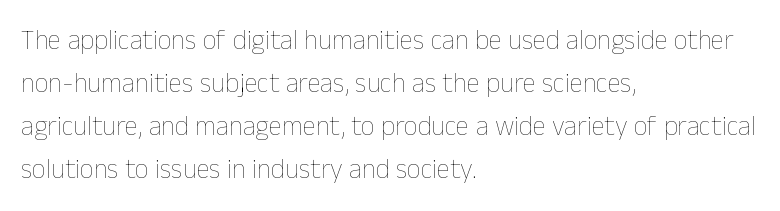
Q: Is the text bold? A: No.
Q: Is the text italic (slanted)? A: No, it is upright.
Q: Is the text underlined? A: No.
Q: How is the paragraph aligned? A: Left-aligned.
Q: Is the spacing between letters normal or unusually wide? A: Normal.
Q: Is the spacing between lines tight, normal or loose? A: Normal.
